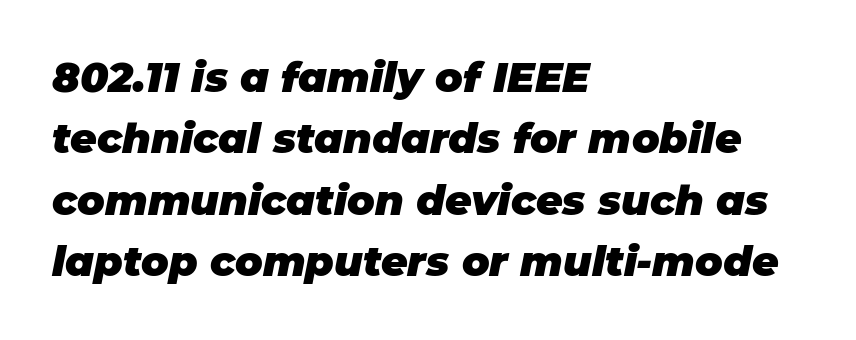
{"italic": "yes", "lean": "right", "slant_degrees": 11, "bold": "yes", "weight": "heavy", "width": "normal", "stroke_contrast": "low", "x_height": "large", "monospaced": "no", "underline": "no", "align": "left", "line_spacing": "normal", "line_spacing_ratio": 1.5, "letter_spacing": "normal", "letter_spacing_em": 0.0, "glyph_px": 41}
